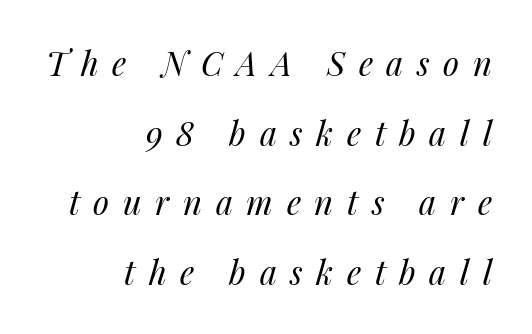
The image shows 33 px regular-weight type, italic (leaning right); set right-aligned, loose line spacing (2.11x), unusually wide letter spacing (+0.41 em), not underlined; medium stroke contrast and a medium x-height.
